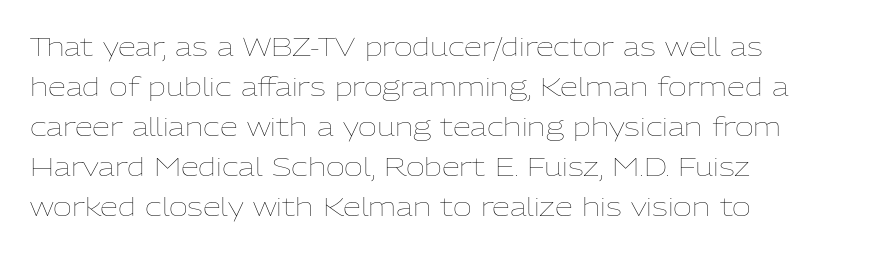
Q: Is the text bold? A: No.
Q: Is the text italic (slanted)? A: No, it is upright.
Q: Is the text underlined? A: No.
Q: How is the paragraph aligned? A: Left-aligned.
Q: Is the spacing between letters normal or unusually wide? A: Normal.
Q: Is the spacing between lines tight, normal or loose? A: Normal.
